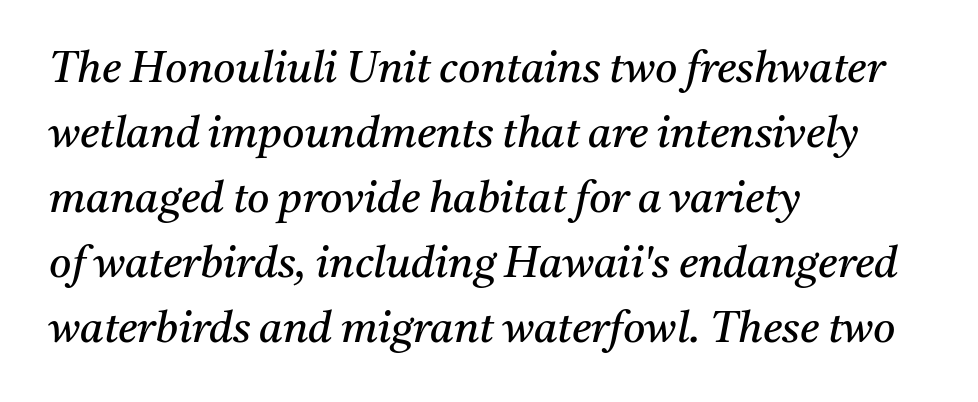
The image shows 43 px regular-weight serif type, italic (leaning right); set left-aligned, normal line spacing (1.51x), normal letter spacing, not underlined; medium stroke contrast and a medium x-height.
